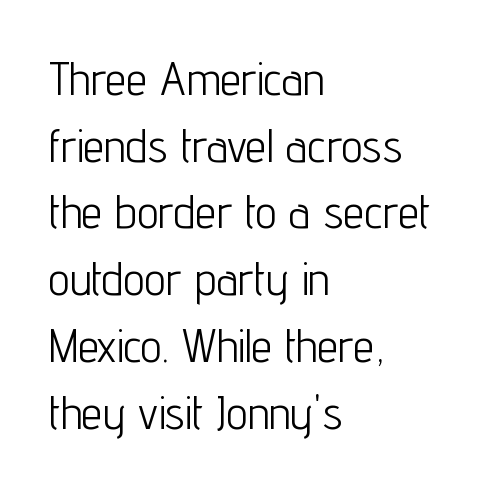
Q: Is the text bold? A: No.
Q: Is the text italic (slanted)? A: No, it is upright.
Q: Is the typeface a serif or a sans-serif typeface? A: Sans-serif.
Q: Is the text underlined? A: No.
Q: How is the paragraph aligned? A: Left-aligned.
Q: Is the spacing between letters normal or unusually wide? A: Normal.
Q: Is the spacing between lines tight, normal or loose? A: Normal.
Q: Width (condensed, normal, or wide)? A: Condensed.
Q: Stroke contrast? A: Low.
Q: x-height? A: Medium.
Q: Monospaced? A: No.
